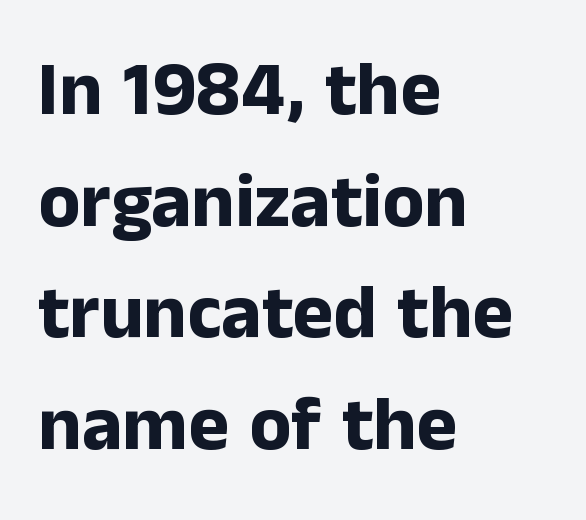
The rendering uses natural spacing where letterforms have individual widths. Any mark beneath the type? The region is blank. The rendering uses a moderate line-height, typical for paragraphs. Does the type have serifs? No, each stem ends abruptly. Tall strokes in this sample are plumb rather than angled.
